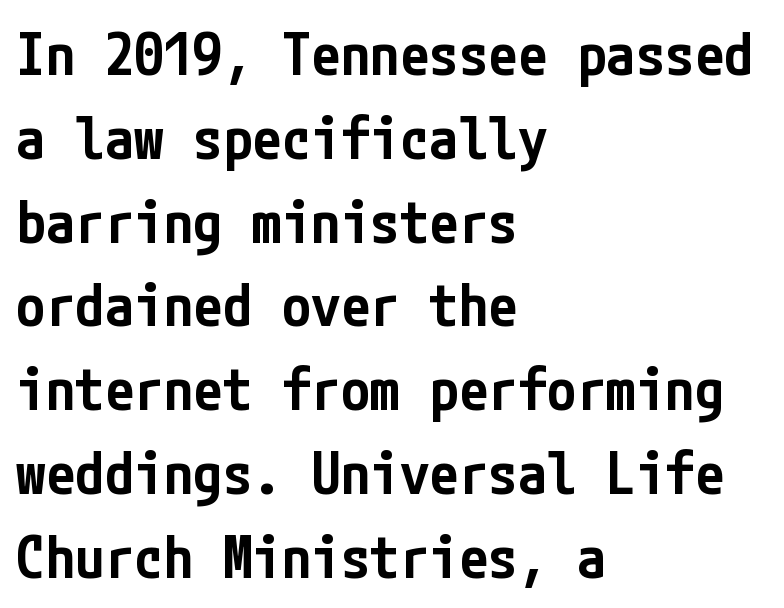
The image shows 59 px semibold, condensed sans-serif type, upright; set left-aligned, normal line spacing (1.42x), normal letter spacing, not underlined; low stroke contrast and a medium x-height.
